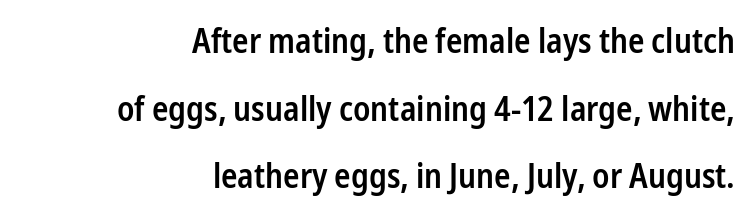
Q: Is the text bold? A: Semi-bold.
Q: Is the text italic (slanted)? A: No, it is upright.
Q: Is the typeface a serif or a sans-serif typeface? A: Sans-serif.
Q: Is the text underlined? A: No.
Q: How is the paragraph aligned? A: Right-aligned.
Q: Is the spacing between letters normal or unusually wide? A: Normal.
Q: Is the spacing between lines tight, normal or loose? A: Loose.
Q: Width (condensed, normal, or wide)? A: Condensed.
Q: Stroke contrast? A: Low.
Q: x-height? A: Medium.
Q: Monospaced? A: No.
